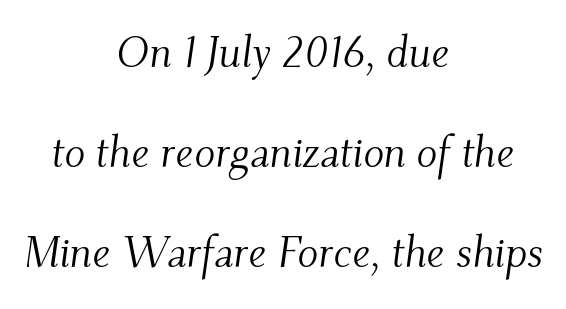
A typesetter would call this proportional, since set widths differ per character. Alignment: centered. The strokes are not fattened; the text isn't bold. In terms of letterform style, serifs are clearly present. Slant detected: the letters are inclined.
